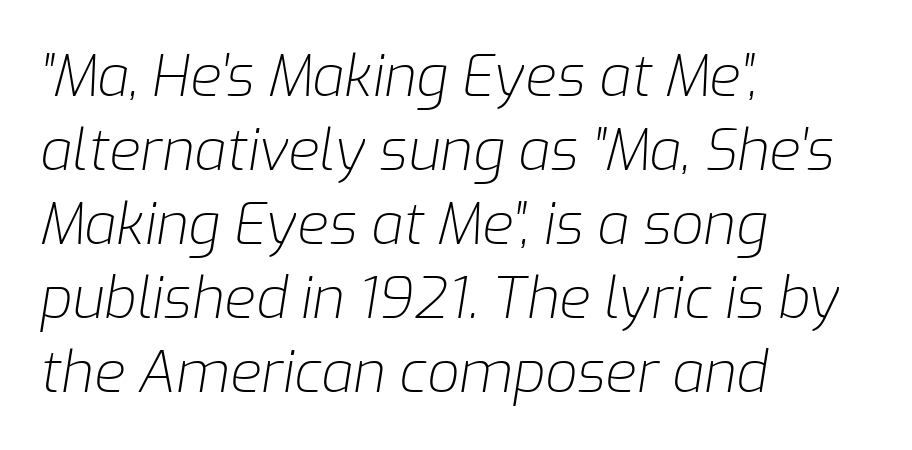
The image shows 57 px light type, italic (leaning right); set left-aligned, normal line spacing (1.3x), normal letter spacing, not underlined; low stroke contrast and a medium x-height.
